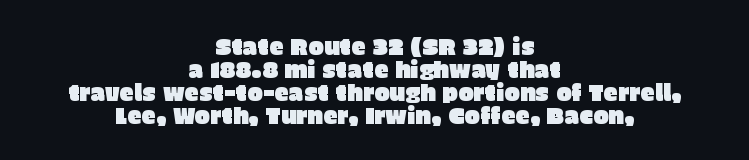
Q: Is the text italic (slanted)? A: No, it is upright.
Q: Is the text underlined? A: No.
Q: How is the paragraph aligned? A: Centered.
Q: Is the spacing between letters normal or unusually wide? A: Normal.
Q: Is the spacing between lines tight, normal or loose? A: Tight.
